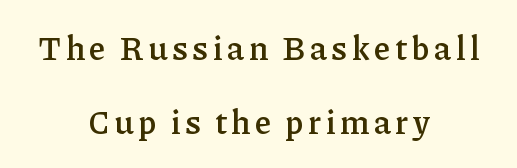
The image shows 33 px semibold serif type, upright; set centered, loose line spacing (2.24x), not underlined; low stroke contrast and a medium x-height.
